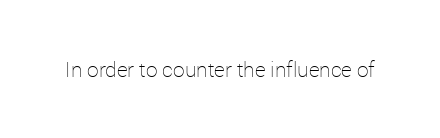
The image shows 21 px text type, upright; set normal letter spacing, not underlined.
